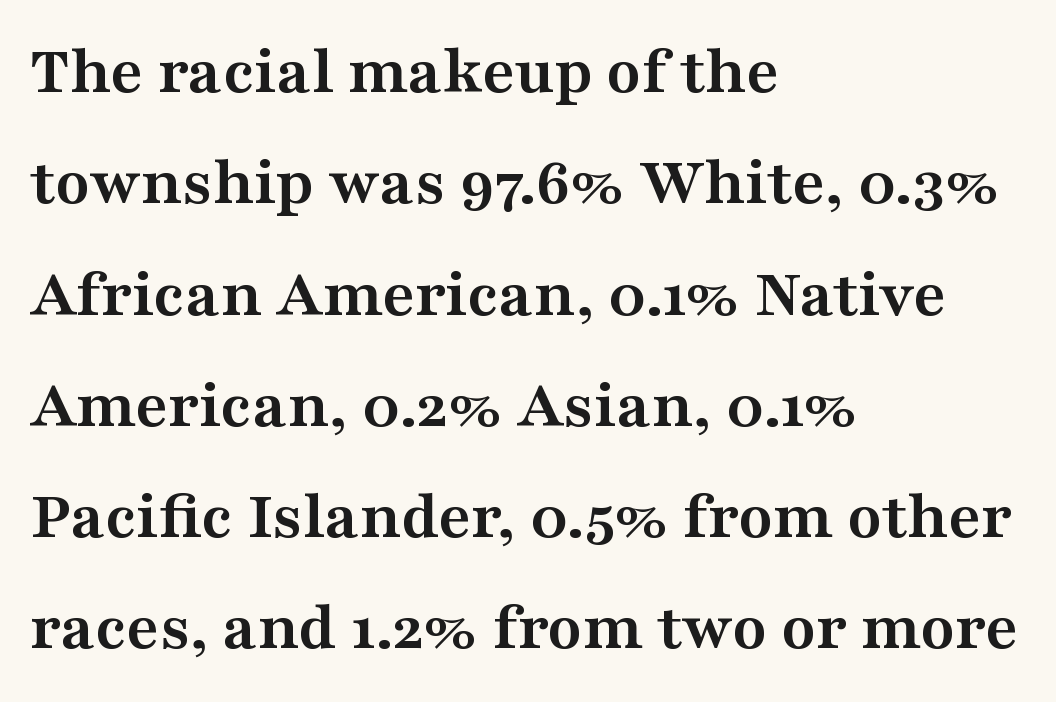
The image shows 70 px semibold, wide serif type, upright; set left-aligned, normal line spacing (1.59x), normal letter spacing, not underlined; medium stroke contrast and a medium x-height.
